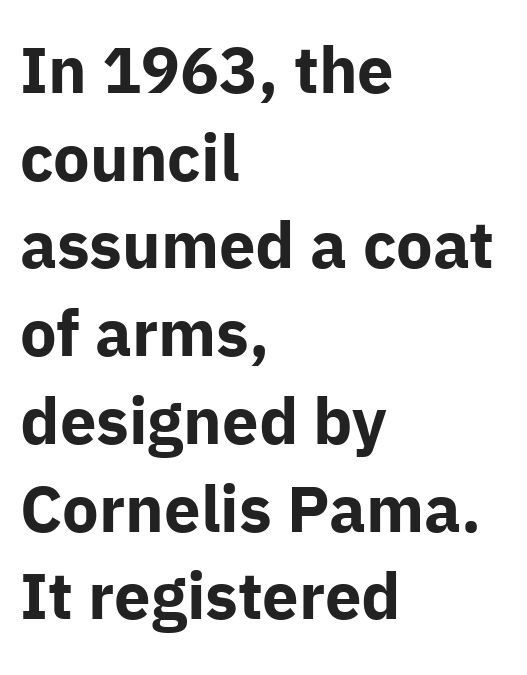
The image shows 65 px bold sans-serif type, upright; set left-aligned, normal line spacing (1.35x), normal letter spacing, not underlined; low stroke contrast and a medium x-height.
